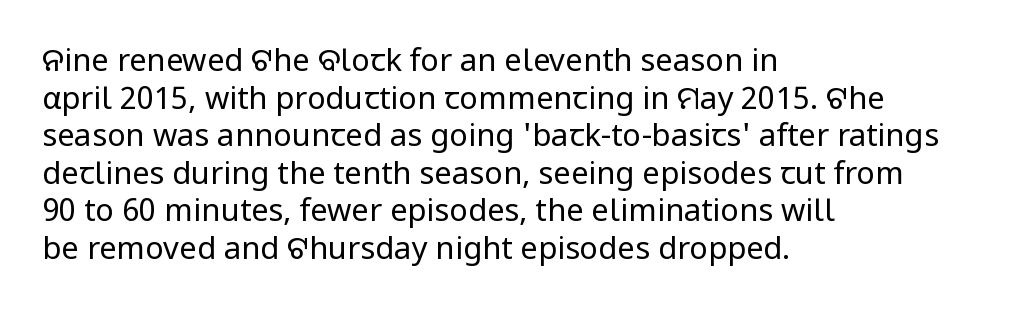
The image shows 31 px regular-weight sans-serif type, upright; set left-aligned, line spacing 1.21x, normal letter spacing, not underlined; low stroke contrast and a medium x-height.
